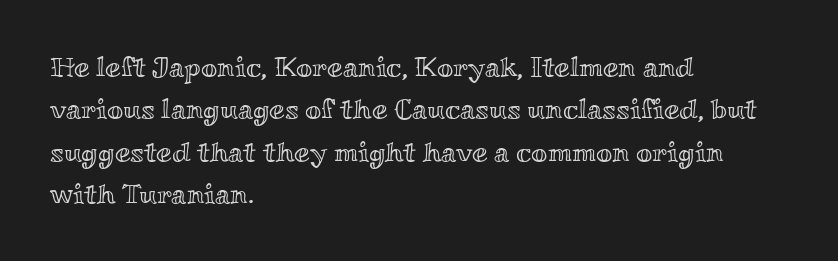
No word sits above an underline. The letters advance in unequal steps, a hallmark of proportional type. Students, observe: this is what conventionally led text looks like. Here the glyphs are tracked normally, forming tight word shapes. The setting favours the left margin, as ordinary paragraphs usually do.
